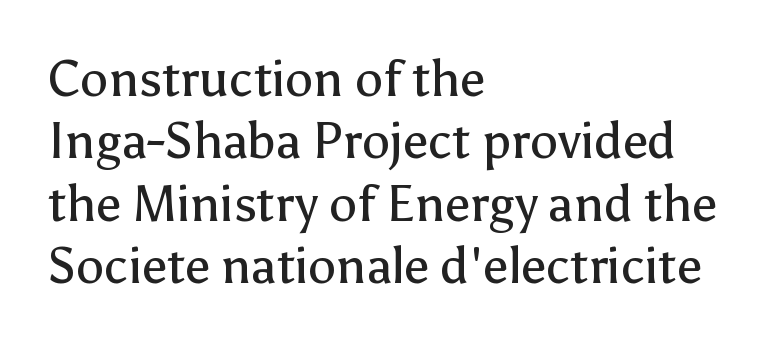
Q: Is the text bold? A: No.
Q: Is the text italic (slanted)? A: No, it is upright.
Q: Is the typeface a serif or a sans-serif typeface? A: Sans-serif.
Q: Is the text underlined? A: No.
Q: How is the paragraph aligned? A: Left-aligned.
Q: Is the spacing between letters normal or unusually wide? A: Normal.
Q: Is the spacing between lines tight, normal or loose? A: Normal.
Q: Width (condensed, normal, or wide)? A: Normal.
Q: Stroke contrast? A: Low.
Q: x-height? A: Medium.
Q: Monospaced? A: No.
